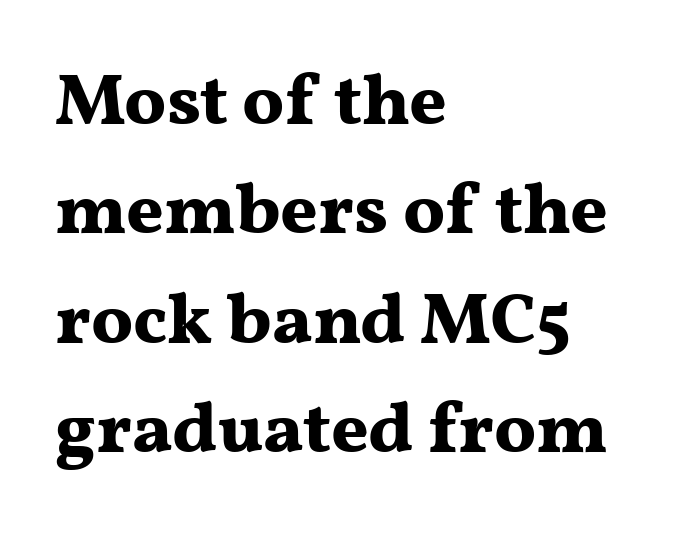
Q: Is the text bold? A: Yes.
Q: Is the text italic (slanted)? A: No, it is upright.
Q: Is the typeface a serif or a sans-serif typeface? A: Serif.
Q: Is the text underlined? A: No.
Q: How is the paragraph aligned? A: Left-aligned.
Q: Is the spacing between letters normal or unusually wide? A: Normal.
Q: Is the spacing between lines tight, normal or loose? A: Normal.
Q: Width (condensed, normal, or wide)? A: Wide.
Q: Stroke contrast? A: Medium.
Q: x-height? A: Medium.
Q: Monospaced? A: No.
